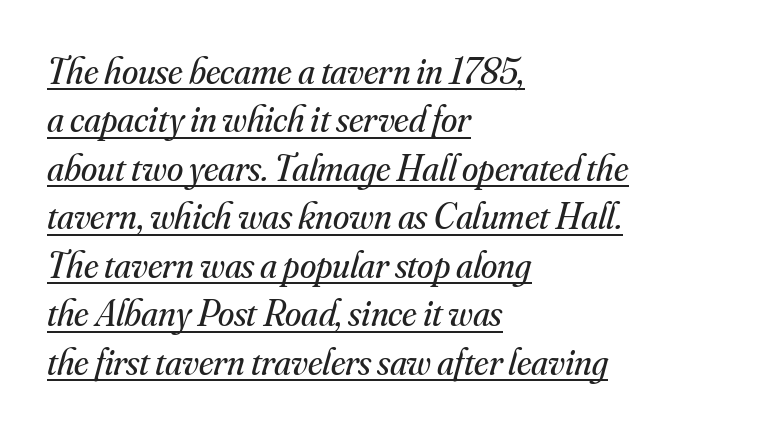
{"serif": "yes", "italic": "yes", "lean": "right", "slant_degrees": 16, "bold": "no", "weight": "regular", "width": "normal", "stroke_contrast": "medium", "x_height": "small", "monospaced": "no", "underline": "yes", "align": "left", "line_spacing": "normal", "line_spacing_ratio": 1.31, "letter_spacing": "normal", "letter_spacing_em": 0.0, "glyph_px": 37}
